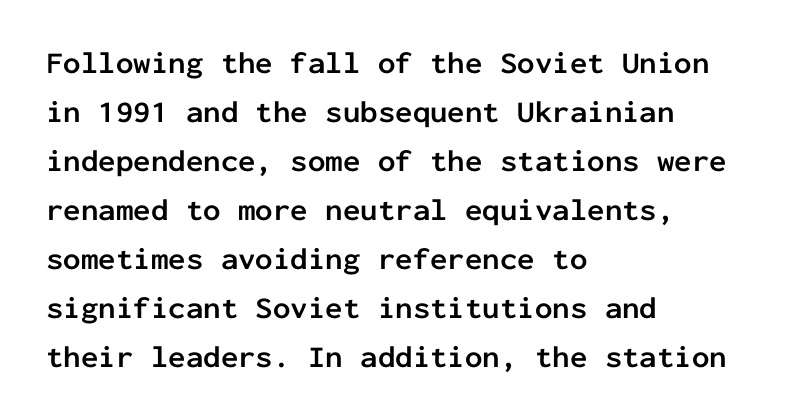
The image shows 31 px semibold sans-serif type, upright, monospaced; set left-aligned, normal line spacing (1.58x), normal letter spacing, not underlined; low stroke contrast and a medium x-height.
